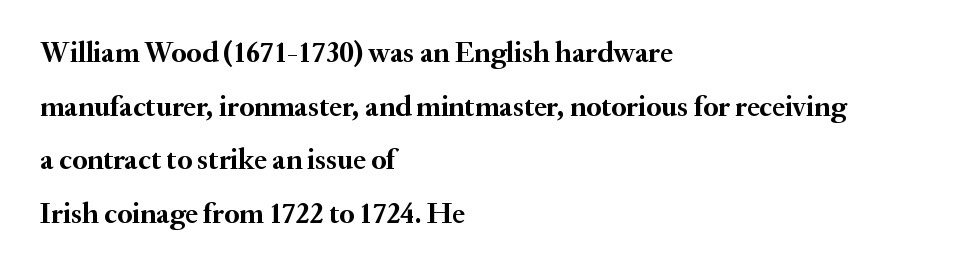
On the weight axis this lands at bold, roughly 700. One-word summary of the alignment: left. A bare baseline throughout the passage. The font family rendered here belongs to the serif group. Do the letters lean? They stand straight. The passage shown is typed in a proportional face where columns would drift.
